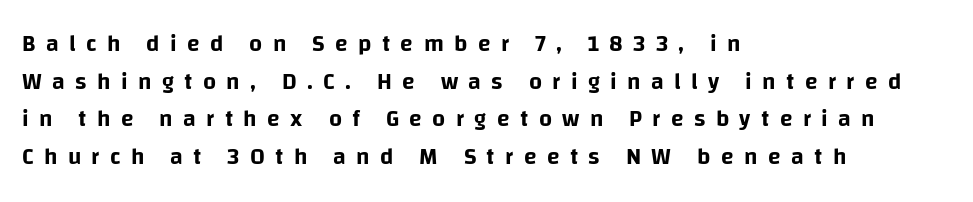
In terms of letterspacing, this is a distinctly airy, spread setting. Anything drawn beneath the words? Only blank space. A typesetter would call this leading conventional body-copy spacing. Layout note: lines flush left.
